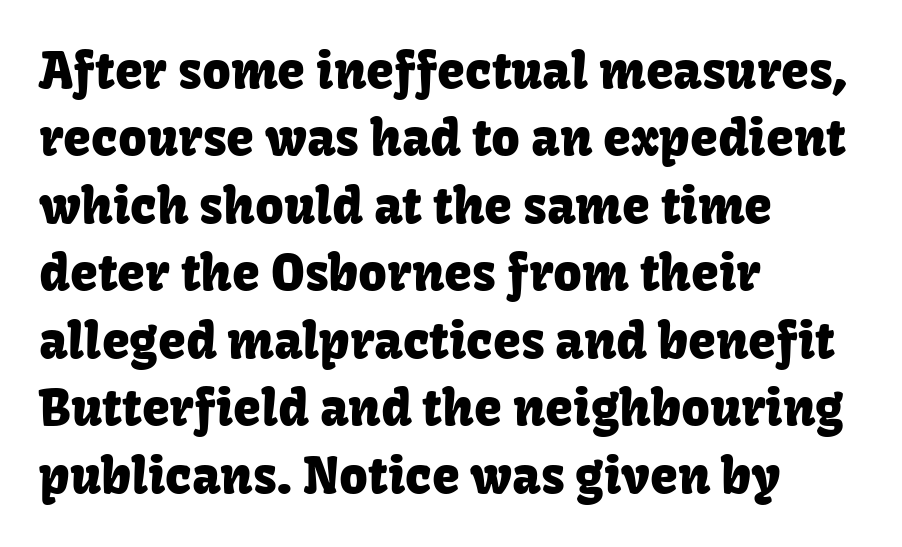
{"serif": "no", "italic": "no", "width": "normal", "stroke_contrast": "low", "x_height": "medium", "monospaced": "no", "underline": "no", "align": "left", "line_spacing": "normal", "line_spacing_ratio": 1.35, "letter_spacing": "normal", "letter_spacing_em": 0.0, "glyph_px": 50}
